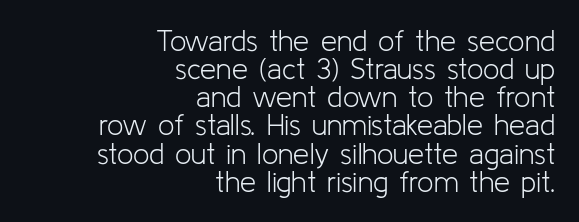
Q: Is the text bold? A: No.
Q: Is the text italic (slanted)? A: No, it is upright.
Q: Is the typeface a serif or a sans-serif typeface? A: Sans-serif.
Q: Is the text underlined? A: No.
Q: How is the paragraph aligned? A: Right-aligned.
Q: Is the spacing between letters normal or unusually wide? A: Normal.
Q: Is the spacing between lines tight, normal or loose? A: Tight.
Q: Width (condensed, normal, or wide)? A: Normal.
Q: Stroke contrast? A: Low.
Q: x-height? A: Medium.
Q: Monospaced? A: No.
